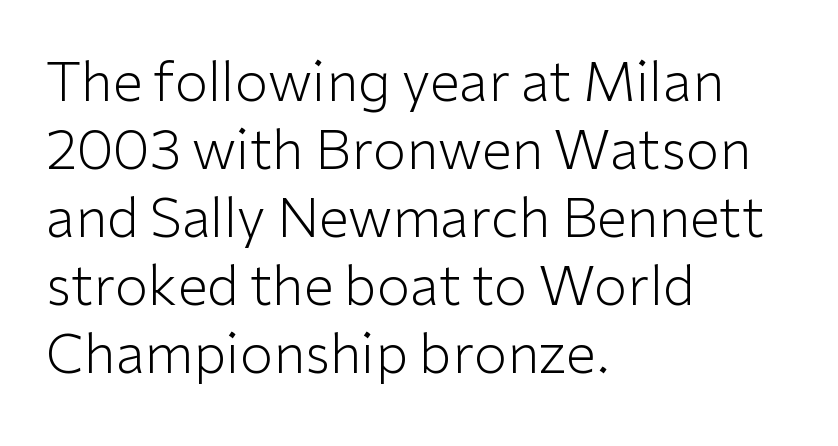
The image shows 54 px light sans-serif type, upright; set left-aligned, normal line spacing (1.26x), normal letter spacing, not underlined; low stroke contrast and a medium x-height.
